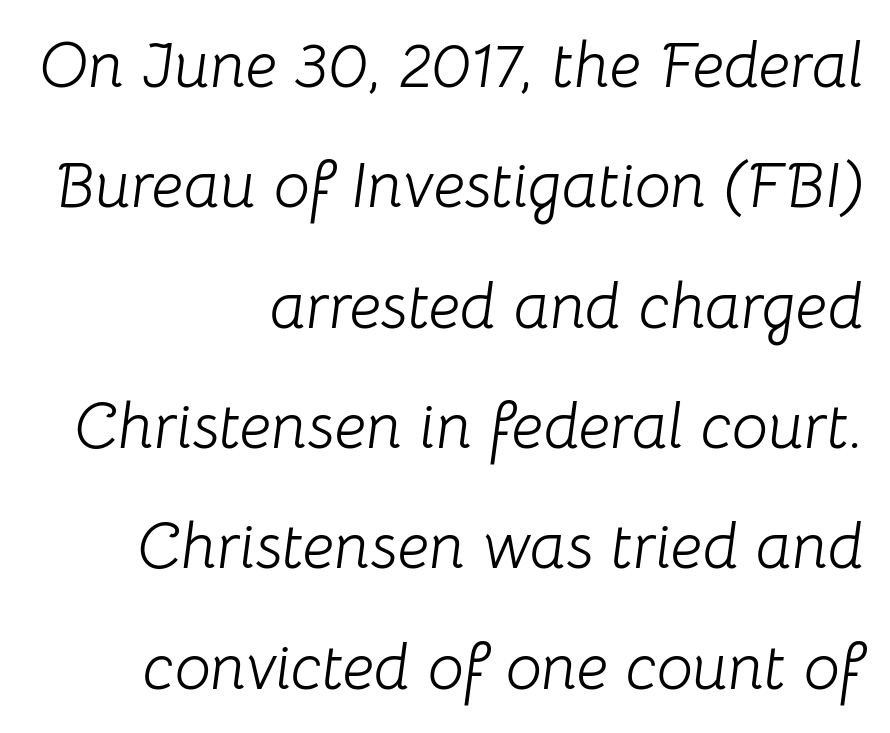
{"italic": "yes", "lean": "right", "slant_degrees": 8, "bold": "no", "weight": "light", "width": "normal", "stroke_contrast": "low", "x_height": "medium", "monospaced": "no", "underline": "no", "align": "right", "line_spacing_ratio": 1.88, "letter_spacing": "normal", "letter_spacing_em": 0.0, "glyph_px": 64}
